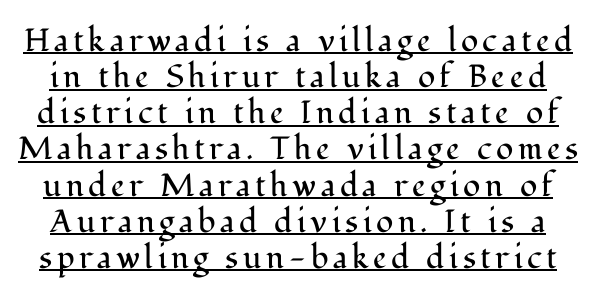
Notice how a bar underscores the lettering throughout. Letters have the restrained weight of plain body copy at most. Classification — serif. Character widths vary here, with narrow letters taking less room than wide ones. The passage shown stacks its lines with hardly any gap. Ordinary non-slanted type is in use.
